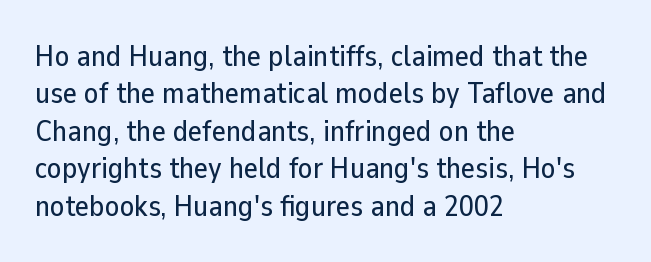
One-word summary of the alignment: left. You can tell it's not italic because the verticals are truly vertical. Bare-footed words on every line. This rendering employs a face without finishing strokes, i.e., a sans-serif. Compared with typical paragraphs, the rows here are spaced about the same. The line texture is even and compact thanks to regular tracking.
